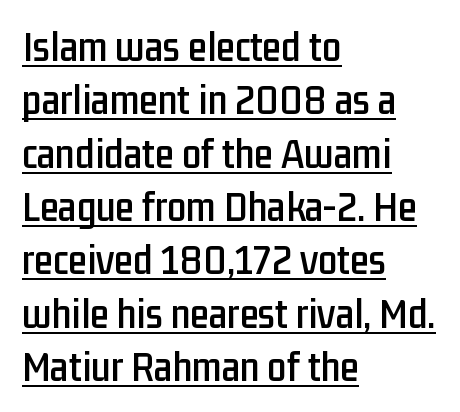
Ordinary non-slanted type is in use. Standard letterfit; no display-style spreading of the glyphs. Is there an underline? Yes — a line sits under the letters. Character widths vary here, with narrow letters taking less room than wide ones. Notice how the passage keeps a crisp vertical edge on the left only.
